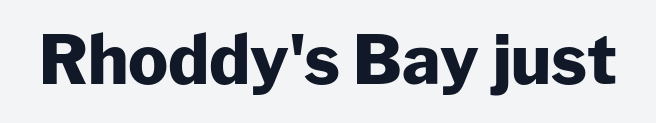
The image shows 67 px heavy sans-serif type, upright; set normal letter spacing, not underlined; low stroke contrast and a medium x-height.
